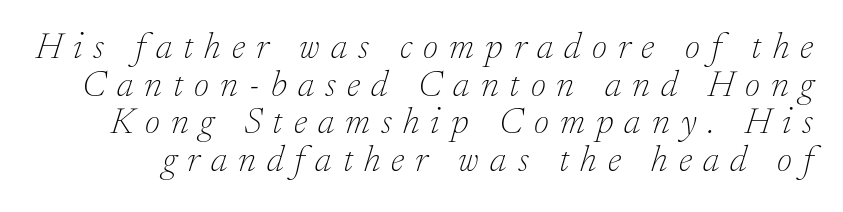
Q: Is the text bold? A: No.
Q: Is the text italic (slanted)? A: Yes, it leans right by about 17 degrees.
Q: Is the typeface a serif or a sans-serif typeface? A: Serif.
Q: Is the text underlined? A: No.
Q: Is the spacing between letters normal or unusually wide? A: Unusually wide.
Q: Is the spacing between lines tight, normal or loose? A: Tight.
Q: Width (condensed, normal, or wide)? A: Normal.
Q: Stroke contrast? A: Low.
Q: x-height? A: Small.
Q: Monospaced? A: No.
